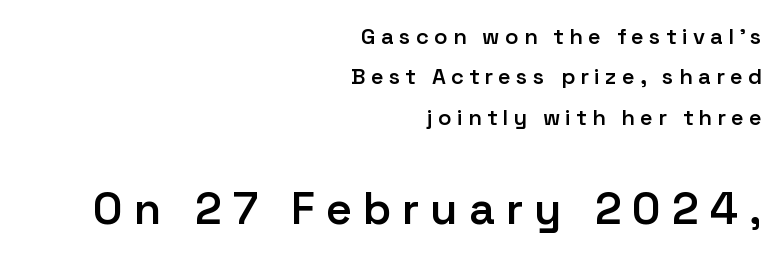
The image shows 45 px semibold sans-serif type, upright; set right-aligned, line spacing 1.84x, unusually wide letter spacing (+0.24 em), not underlined; the second (bottom) block is 2.05x larger; low stroke contrast and a medium x-height.
